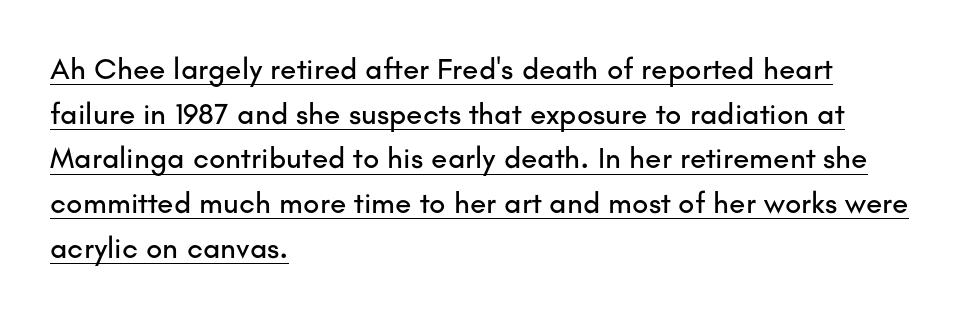
The image shows 30 px sans-serif type, upright; set left-aligned, normal line spacing (1.49x), normal letter spacing, underlined; low stroke contrast and a small x-height.
